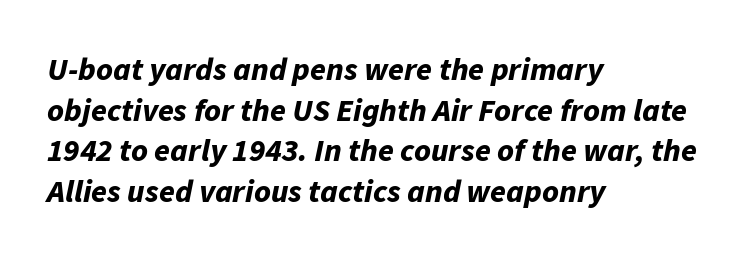
The image shows 32 px bold type, italic (leaning right); set left-aligned, normal line spacing (1.27x), normal letter spacing, not underlined; low stroke contrast and a medium x-height.
